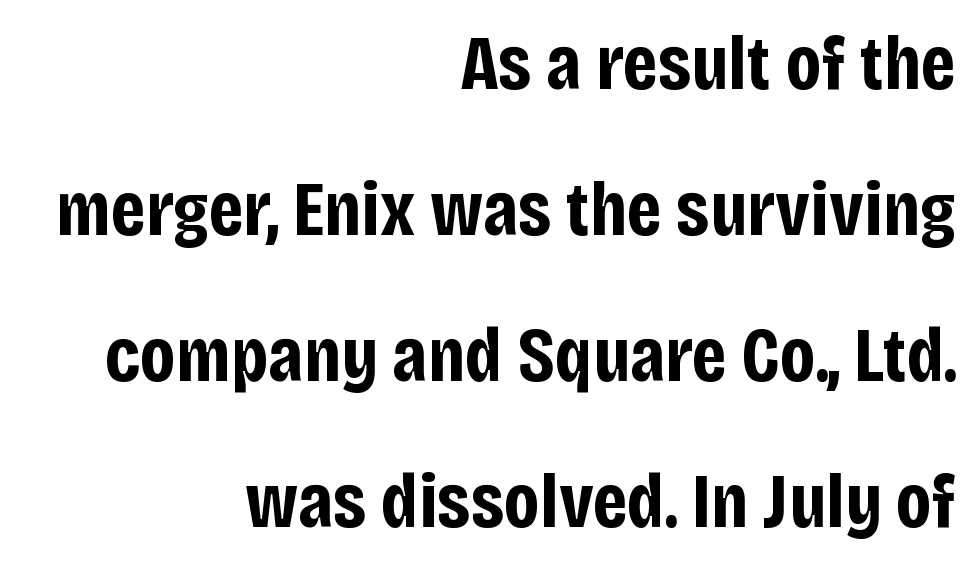
The image shows 78 px bold, condensed sans-serif type, upright; set right-aligned, line spacing 1.87x, normal letter spacing, not underlined; low stroke contrast and a large x-height.
